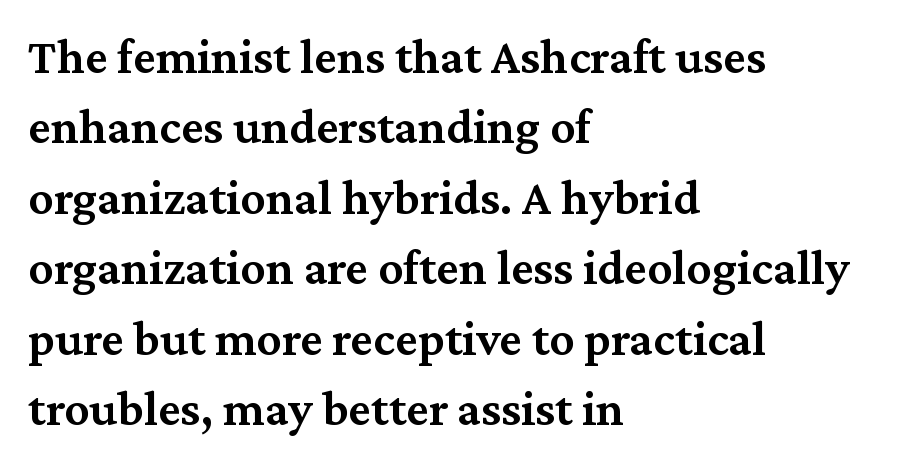
Q: Is the text bold? A: Semi-bold.
Q: Is the text italic (slanted)? A: No, it is upright.
Q: Is the typeface a serif or a sans-serif typeface? A: Serif.
Q: Is the text underlined? A: No.
Q: How is the paragraph aligned? A: Left-aligned.
Q: Is the spacing between letters normal or unusually wide? A: Normal.
Q: Is the spacing between lines tight, normal or loose? A: Normal.
Q: Width (condensed, normal, or wide)? A: Normal.
Q: Stroke contrast? A: Medium.
Q: x-height? A: Medium.
Q: Monospaced? A: No.
